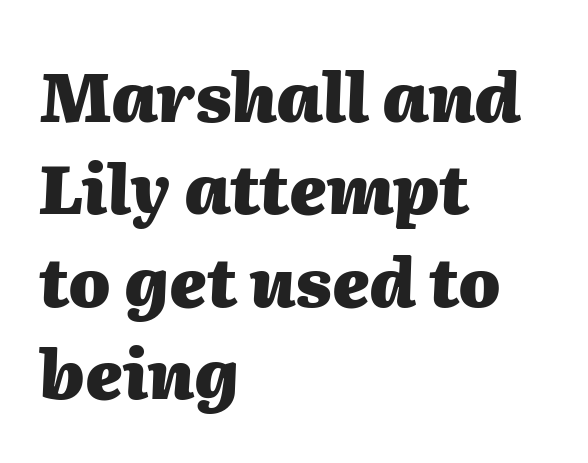
The image shows 67 px heavy type, italic (leaning right); set left-aligned, normal line spacing (1.38x), normal letter spacing, not underlined; medium stroke contrast and a medium x-height.
